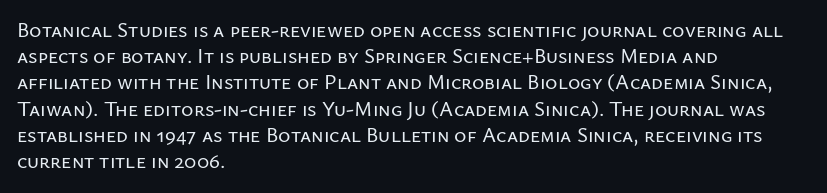
Q: Is the text italic (slanted)? A: No, it is upright.
Q: Is the text underlined? A: No.
Q: How is the paragraph aligned? A: Left-aligned.
Q: Is the spacing between letters normal or unusually wide? A: Normal.
Q: Is the spacing between lines tight, normal or loose? A: Normal.
